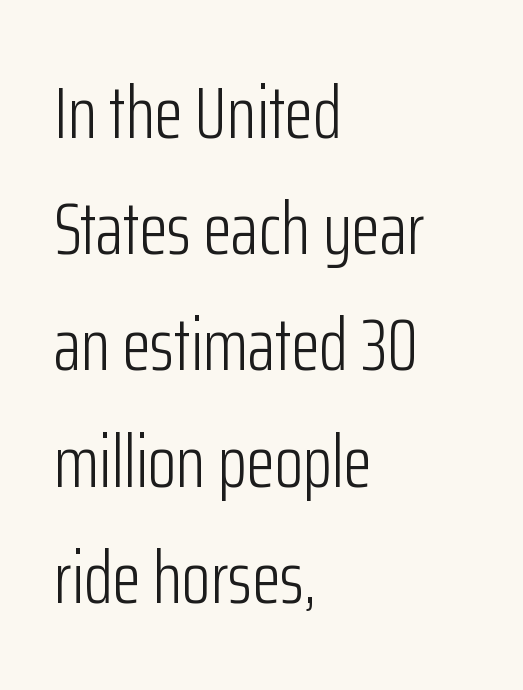
Reading down the column, the eye jumps a familiar distance to each next line. Look at the bottom of the vertical strokes: they stop flat, with no serifs. The face used here is proportionally spaced, like ordinary book or web type. If you drew a ruler down the left edge, every line would touch it. Just letters on the line, the space beneath them empty.
